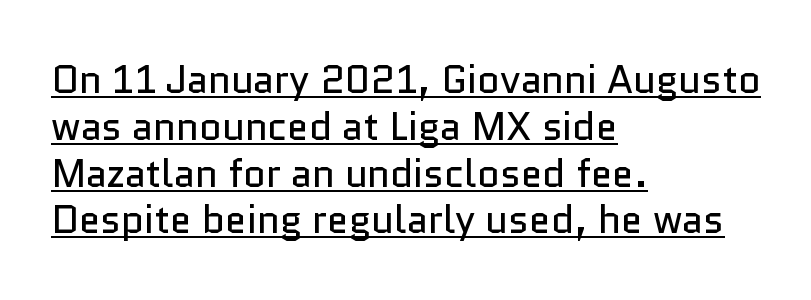
Q: Is the text bold? A: No.
Q: Is the text italic (slanted)? A: No, it is upright.
Q: Is the typeface a serif or a sans-serif typeface? A: Sans-serif.
Q: Is the text underlined? A: Yes.
Q: How is the paragraph aligned? A: Left-aligned.
Q: Is the spacing between letters normal or unusually wide? A: Normal.
Q: Width (condensed, normal, or wide)? A: Normal.
Q: Stroke contrast? A: Low.
Q: x-height? A: Medium.
Q: Monospaced? A: No.
